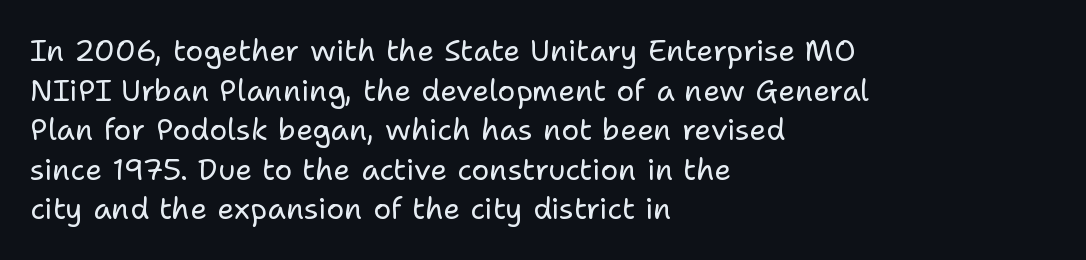
Q: Is the text bold? A: No.
Q: Is the text italic (slanted)? A: No, it is upright.
Q: Is the typeface a serif or a sans-serif typeface? A: Sans-serif.
Q: Is the text underlined? A: No.
Q: How is the paragraph aligned? A: Left-aligned.
Q: Is the spacing between letters normal or unusually wide? A: Normal.
Q: Is the spacing between lines tight, normal or loose? A: Normal.
Q: Width (condensed, normal, or wide)? A: Normal.
Q: Stroke contrast? A: Low.
Q: x-height? A: Medium.
Q: Monospaced? A: No.
